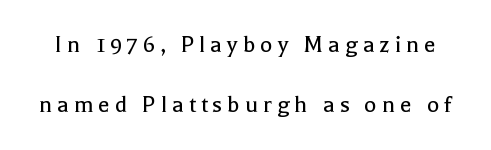
Check the space under the baseline: it is left empty. Caption: face not bold, strokes unweighted. The axis of the letterforms is exactly vertical. Students, observe: this is what heavily led, spacious text looks like.
